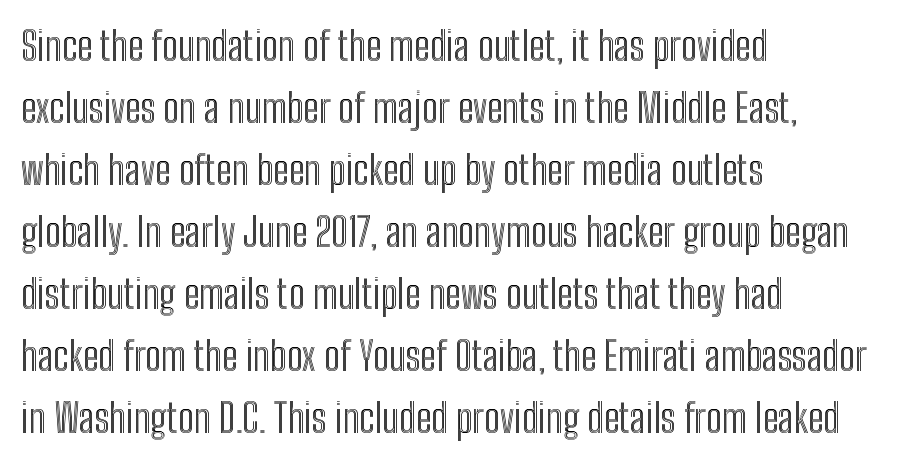
Q: Is the text italic (slanted)? A: No, it is upright.
Q: Is the text underlined? A: No.
Q: How is the paragraph aligned? A: Left-aligned.
Q: Is the spacing between letters normal or unusually wide? A: Normal.
Q: Is the spacing between lines tight, normal or loose? A: Normal.
Q: Width (condensed, normal, or wide)? A: Condensed.
Q: x-height? A: Medium.
Q: Monospaced? A: No.
